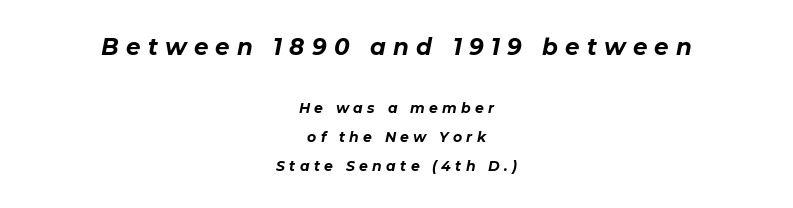
Q: Is the text bold? A: Yes.
Q: Is the text italic (slanted)? A: Yes, it leans right by about 11 degrees.
Q: Is the text underlined? A: No.
Q: How is the paragraph aligned? A: Centered.
Q: Is the spacing between letters normal or unusually wide? A: Unusually wide.
Q: Is the spacing between lines tight, normal or loose? A: Loose.
Q: Which block of text is set in a larger size, the first (top) or the second (bottom)? A: The first (top) one.
